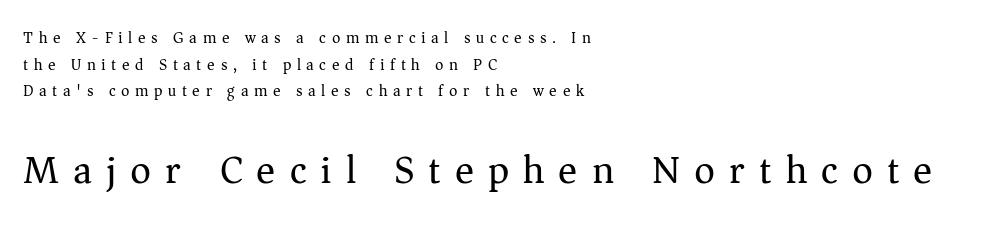
Q: Is the text bold? A: No.
Q: Is the text italic (slanted)? A: No, it is upright.
Q: Is the typeface a serif or a sans-serif typeface? A: Serif.
Q: Is the text underlined? A: No.
Q: How is the paragraph aligned? A: Left-aligned.
Q: Is the spacing between letters normal or unusually wide? A: Unusually wide.
Q: Is the spacing between lines tight, normal or loose? A: Normal.
Q: Which block of text is set in a larger size, the first (top) or the second (bottom)? A: The second (bottom) one.
Q: Width (condensed, normal, or wide)? A: Normal.
Q: Stroke contrast? A: Medium.
Q: x-height? A: Medium.
Q: Monospaced? A: No.
